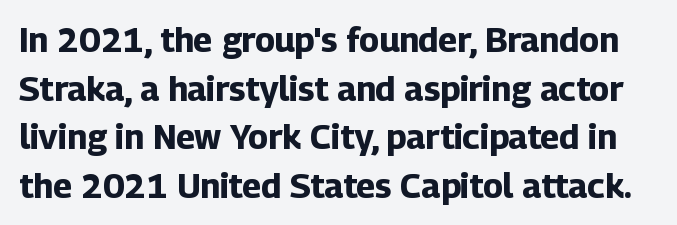
{"serif": "no", "italic": "no", "bold": "yes", "weight": "bold", "width": "normal", "stroke_contrast": "low", "x_height": "medium", "monospaced": "no", "underline": "no", "line_spacing": "normal", "line_spacing_ratio": 1.43, "letter_spacing": "normal", "letter_spacing_em": 0.0, "glyph_px": 34}
